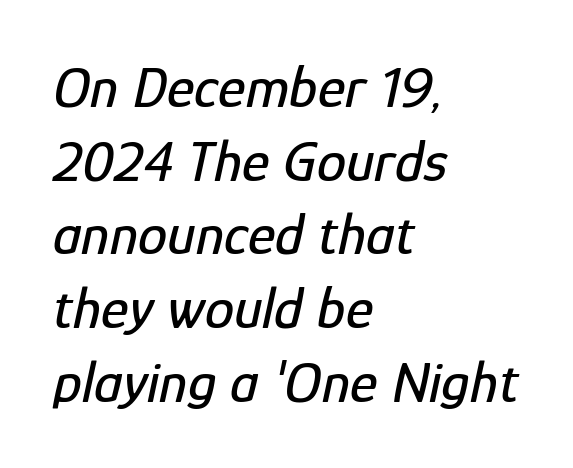
The passage shown is typed in a proportional face where columns would drift. The rendering uses a moderate line-height, typical for paragraphs. There's an unmistakable incline to the writing here. Nobody touched the tracking dial on this one. One-word summary of the alignment: left. Plain, unruled lines of type.
